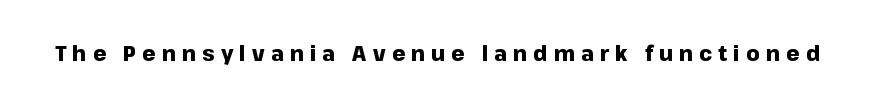
The image shows 21 px bold type, upright; set unusually wide letter spacing (+0.29 em), not underlined.
